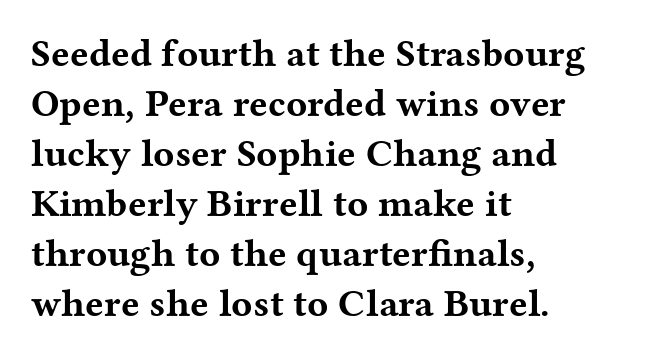
The image shows 39 px bold, wide serif type, upright; set left-aligned, normal line spacing (1.28x), normal letter spacing, not underlined; medium stroke contrast and a medium x-height.
